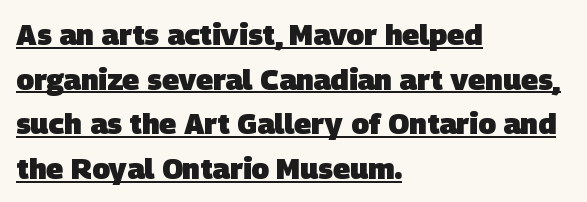
Q: Is the text bold? A: Yes.
Q: Is the typeface a serif or a sans-serif typeface? A: Sans-serif.
Q: Is the text underlined? A: Yes.
Q: How is the paragraph aligned? A: Left-aligned.
Q: Is the spacing between letters normal or unusually wide? A: Normal.
Q: Is the spacing between lines tight, normal or loose? A: Normal.
Q: Width (condensed, normal, or wide)? A: Normal.
Q: Stroke contrast? A: Low.
Q: x-height? A: Large.
Q: Monospaced? A: No.
